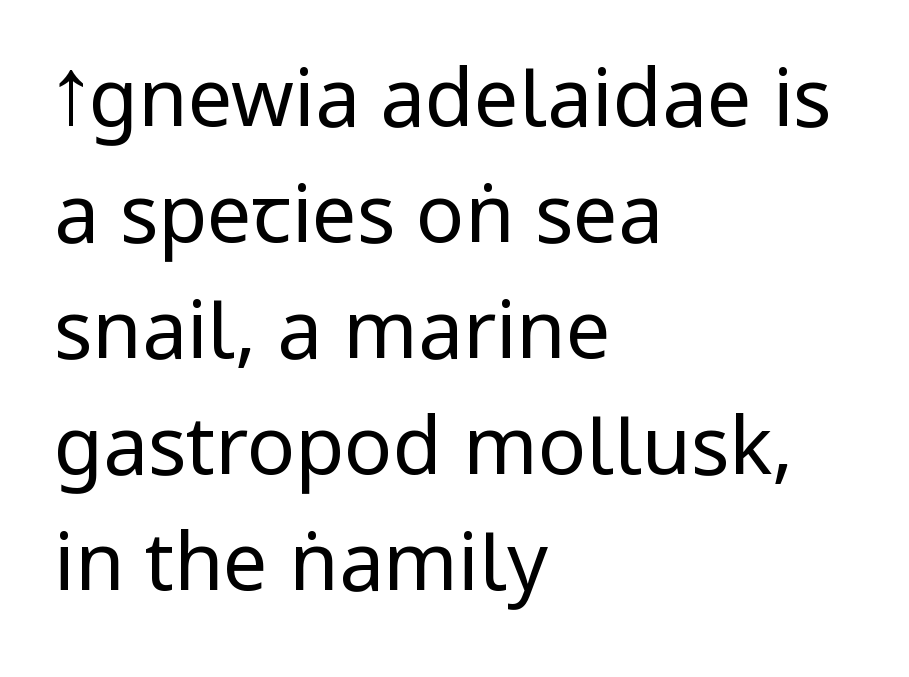
The image shows 80 px regular-weight, condensed sans-serif type, upright; set left-aligned, normal line spacing (1.45x), normal letter spacing, not underlined; low stroke contrast and a large x-height.
